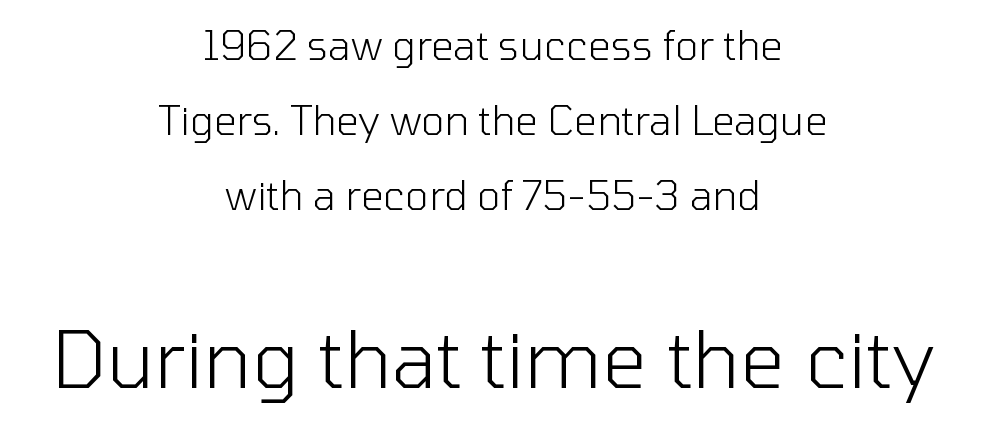
The image shows 79 px light sans-serif type, upright; set centered, line spacing 1.88x, normal letter spacing, not underlined; the second (bottom) block is 1.98x larger; low stroke contrast and a medium x-height.
